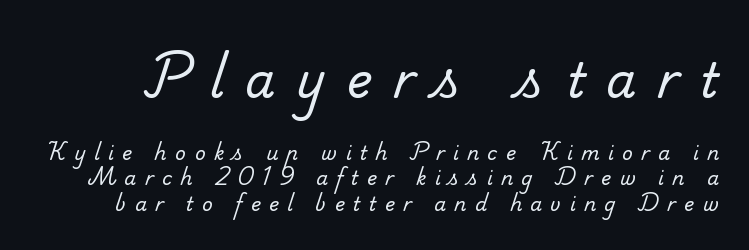
{"serif": "yes", "bold": "no", "weight": "regular", "width": "normal", "stroke_contrast": "low", "x_height": "small", "monospaced": "no", "underline": "no", "line_spacing": "normal", "line_spacing_ratio": 1.34, "letter_spacing": "wide", "letter_spacing_em": 0.44, "larger_block": "first", "size_ratio": 2.53, "glyph_px": 48}
